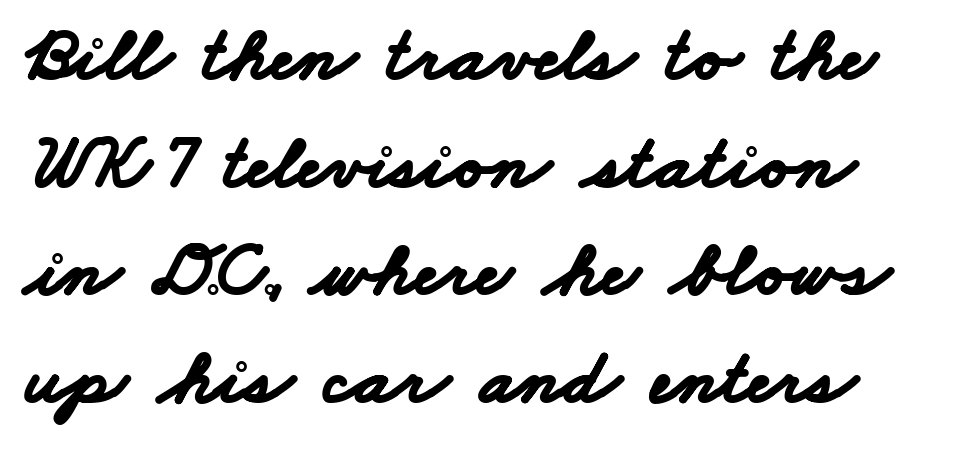
{"serif": "no", "bold": "yes", "weight": "bold", "width": "wide", "stroke_contrast": "low", "x_height": "small", "monospaced": "no", "underline": "no", "line_spacing": "normal", "line_spacing_ratio": 1.38, "letter_spacing": "normal", "letter_spacing_em": 0.0, "glyph_px": 78}
